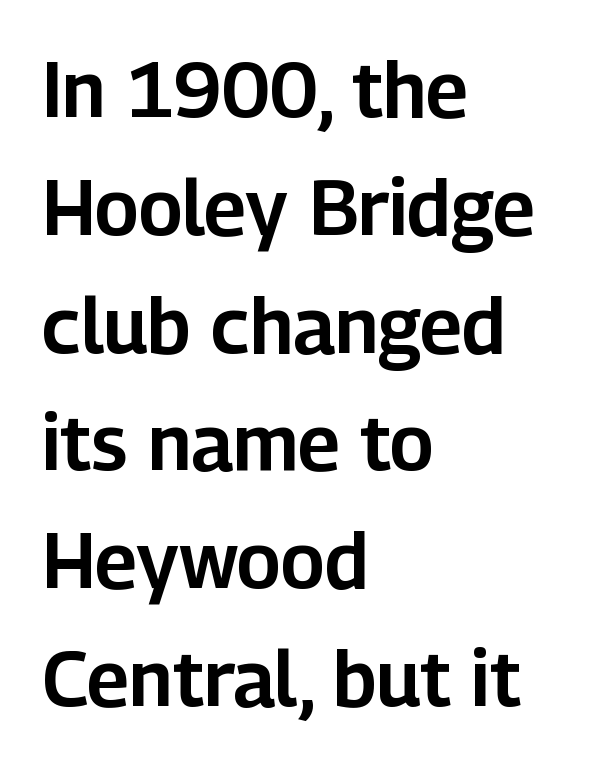
The letters sit at their default tracking, neither squeezed nor spread. Each letter's strokes conclude bluntly, with no projecting serifs. Letters rest on an invisible, unmarked baseline. A typesetter would call this proportional, since set widths differ per character. Tall strokes in this sample are plumb rather than angled. Does the copy run flush right? No — it runs flush left.
